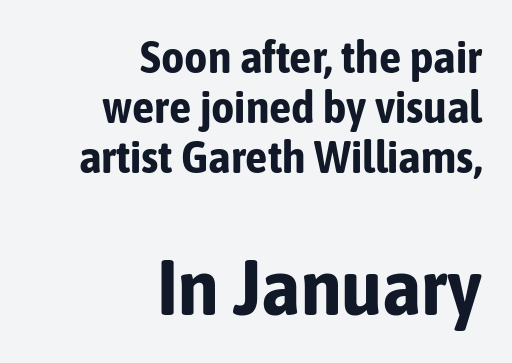
{"serif": "no", "italic": "no", "bold": "yes", "weight": "bold", "width": "condensed", "stroke_contrast": "low", "x_height": "medium", "monospaced": "no", "underline": "no", "align": "right", "line_spacing": "tight", "line_spacing_ratio": 1.11, "letter_spacing": "normal", "letter_spacing_em": 0.0, "larger_block": "second", "size_ratio": 1.73, "glyph_px": 78}
